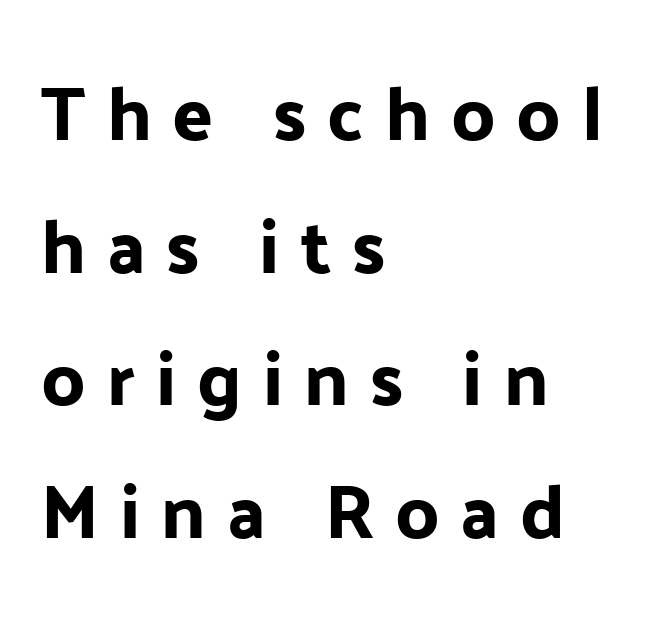
The image shows 75 px sans-serif type, upright; set left-aligned, line spacing 1.77x, unusually wide letter spacing (+0.28 em), not underlined; low stroke contrast and a medium x-height.
